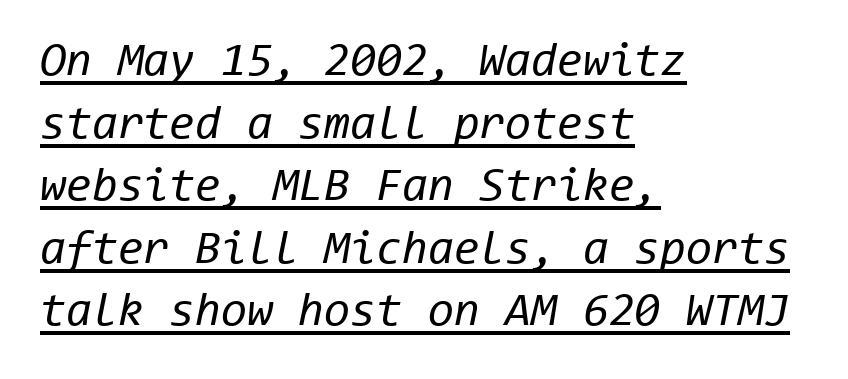
{"italic": "yes", "lean": "right", "slant_degrees": 11, "bold": "no", "weight": "regular", "width": "normal", "stroke_contrast": "low", "x_height": "medium", "monospaced": "yes", "underline": "yes", "align": "left", "line_spacing": "normal", "line_spacing_ratio": 1.33, "letter_spacing": "normal", "letter_spacing_em": 0.0, "glyph_px": 47}
